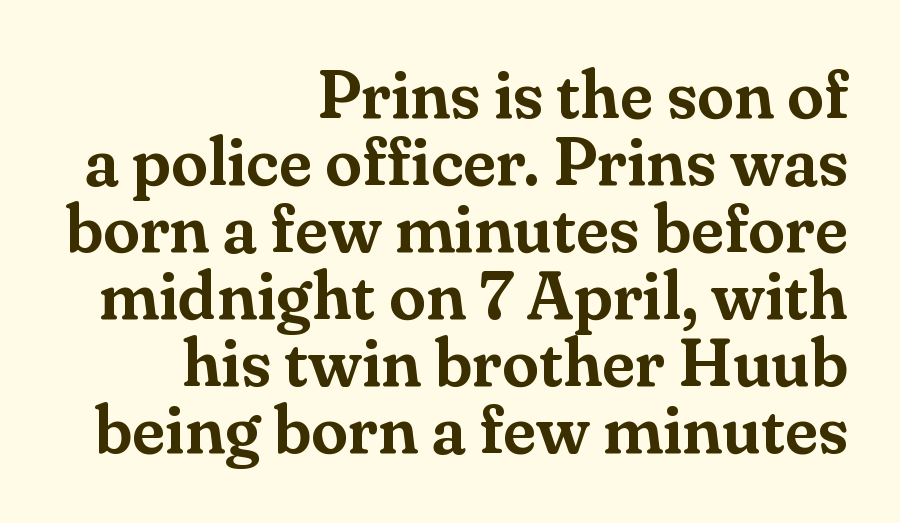
Q: Is the text italic (slanted)? A: No, it is upright.
Q: Is the typeface a serif or a sans-serif typeface? A: Serif.
Q: Is the text underlined? A: No.
Q: How is the paragraph aligned? A: Right-aligned.
Q: Is the spacing between letters normal or unusually wide? A: Normal.
Q: Is the spacing between lines tight, normal or loose? A: Tight.
Q: Width (condensed, normal, or wide)? A: Normal.
Q: Stroke contrast? A: Medium.
Q: x-height? A: Small.
Q: Monospaced? A: No.
